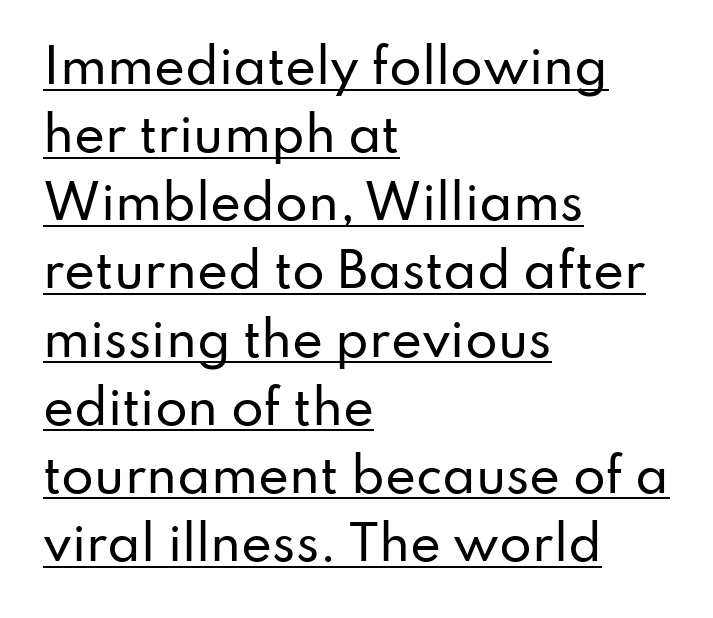
The image shows 47 px sans-serif type, upright; set left-aligned, normal line spacing (1.45x), normal letter spacing, underlined; low stroke contrast and a small x-height.
